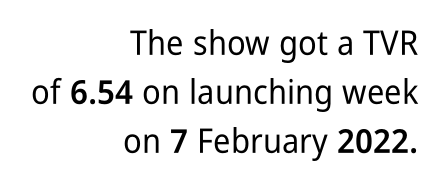
{"serif": "no", "italic": "no", "width": "condensed", "stroke_contrast": "low", "x_height": "medium", "monospaced": "no", "underline": "no", "align": "right", "line_spacing": "normal", "line_spacing_ratio": 1.44, "letter_spacing": "normal", "letter_spacing_em": 0.0, "glyph_px": 34}
